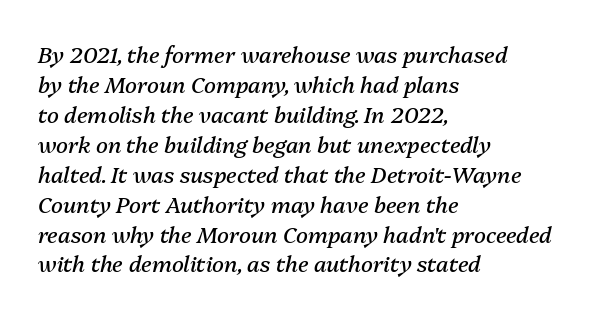
These lines are set flush left with a ragged right edge. Rule under the text: the space is simply empty. Baseline-to-baseline distance is the conventional proportion of letter height. Counters stay open thanks to moderate or lighter strokes. The rendering applies a slant to the glyphs.
